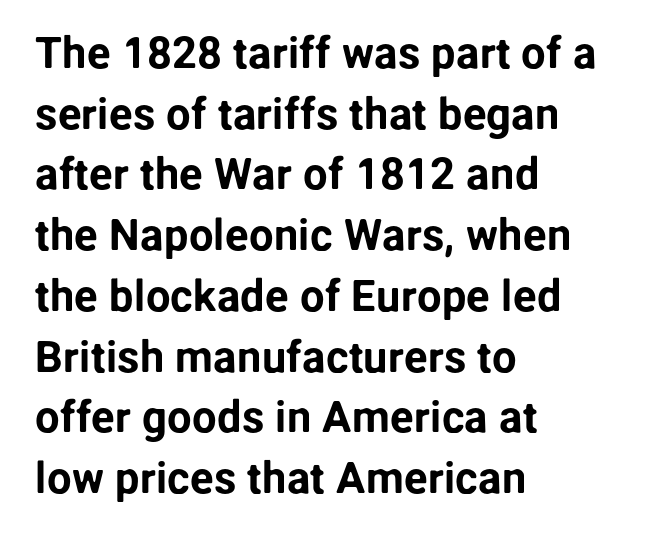
Leading matches the norm, producing a regular column. Every character sits straight up, as roman type does. The characters display no serif detailing; their extremities are plain. Underlining? Definitely not there.
